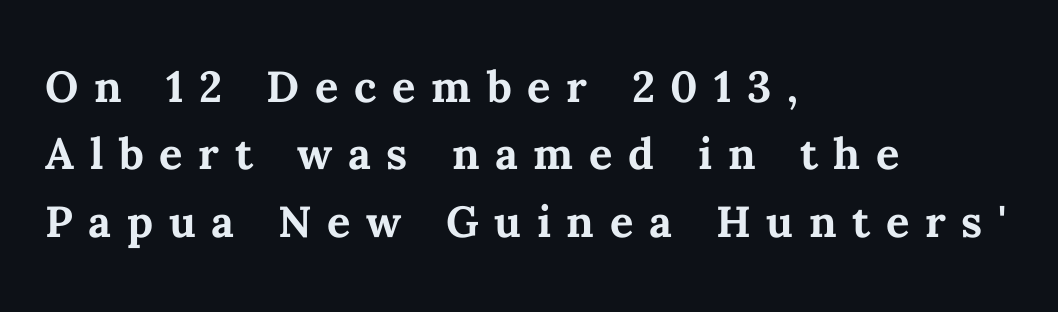
It's the straight-up-and-down kind of type. Typographic density is high because the face is bold. A bare baseline throughout the passage. Loose tracking; the words dissolve into strings of separated letters. The rendering uses natural spacing where letterforms have individual widths. Does the copy run flush right? No — it runs flush left.
